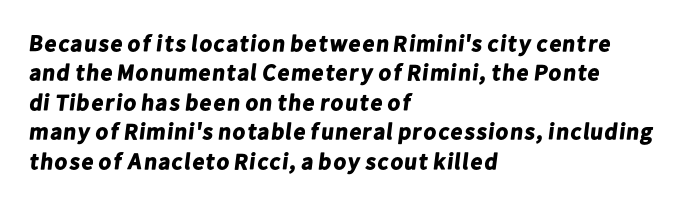
{"bold": "yes", "underline": "no", "align": "left", "line_spacing": "normal", "line_spacing_ratio": 1.28, "letter_spacing": "normal", "letter_spacing_em": 0.0, "glyph_px": 23}
